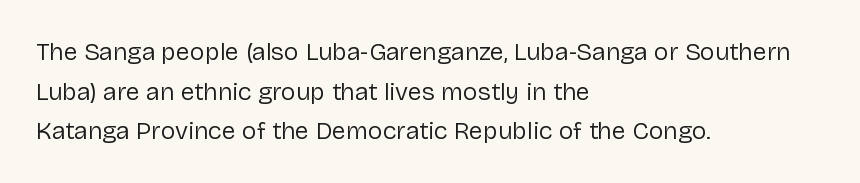
{"italic": "no", "bold": "no", "underline": "no", "align": "left", "line_spacing": "normal", "line_spacing_ratio": 1.59, "letter_spacing": "normal", "letter_spacing_em": 0.0, "glyph_px": 25}
